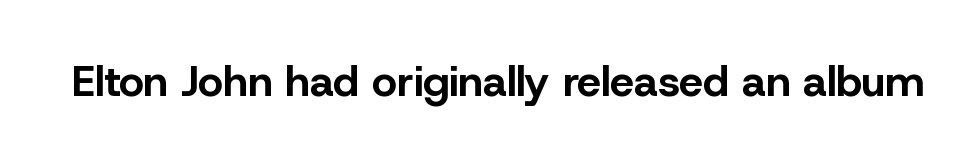
I'd call this a sans setting — the letters go barefoot. It's the straight-up-and-down kind of type. This rendering leaves character spacing at its baseline value. The face used here is proportionally spaced, like ordinary book or web type. Heft: maximum for text — a bold. Clear beneath every line of the passage.
